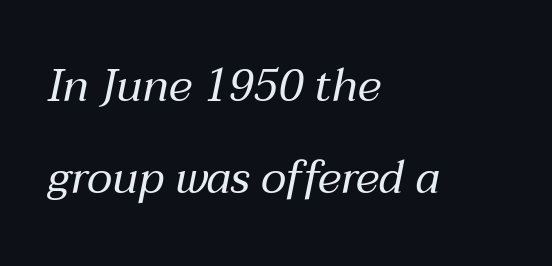
A typesetter would mark this as italic. A typesetter would call this proportional, since set widths differ per character. Glance below the letters and you will spot only blank space. The designer dialed line spacing up above the default. This is not heavy type; no bold has been used.
